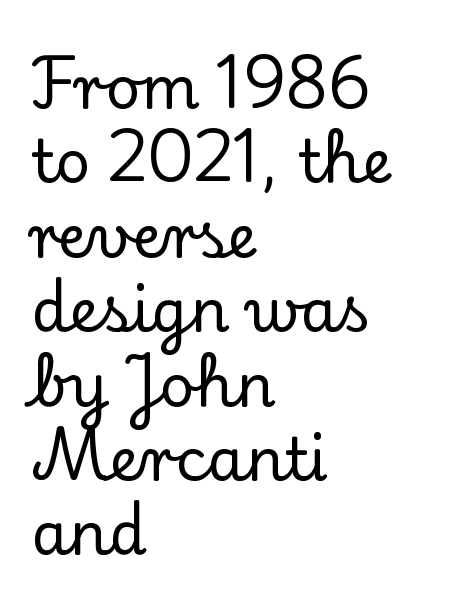
Q: Is the text italic (slanted)? A: No, it is upright.
Q: Is the typeface a serif or a sans-serif typeface? A: Serif.
Q: Is the text underlined? A: No.
Q: How is the paragraph aligned? A: Left-aligned.
Q: Is the spacing between letters normal or unusually wide? A: Normal.
Q: Width (condensed, normal, or wide)? A: Normal.
Q: Stroke contrast? A: Low.
Q: x-height? A: Small.
Q: Monospaced? A: No.
